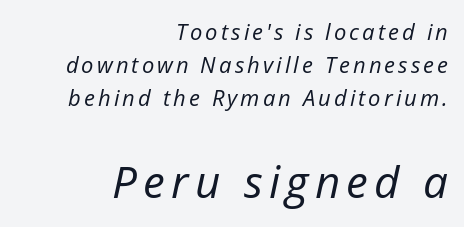
{"italic": "yes", "lean": "right", "slant_degrees": 12, "bold": "no", "weight": "regular", "width": "normal", "stroke_contrast": "low", "x_height": "medium", "monospaced": "no", "underline": "no", "align": "right", "line_spacing": "normal", "line_spacing_ratio": 1.49, "larger_block": "second", "size_ratio": 2.0, "glyph_px": 44}
